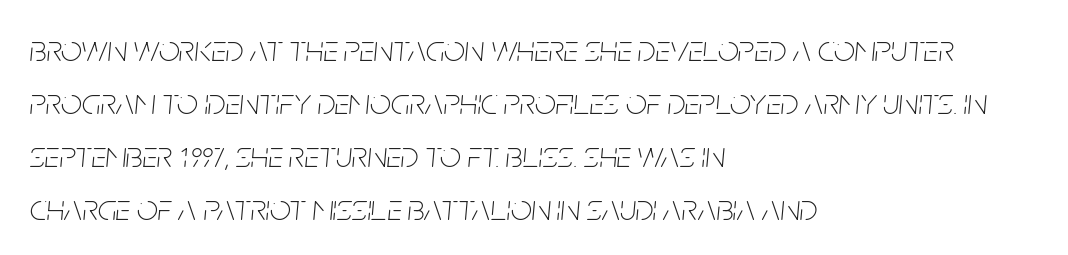
Is this a fixed-width face? No — the glyphs have proportional, varying widths. A clean baseline with only descenders dipping below it. Each line starts at the same left margin while the right side varies. A light-to-regular cut is what we see here. The rendering keeps characters at their native spacing.
